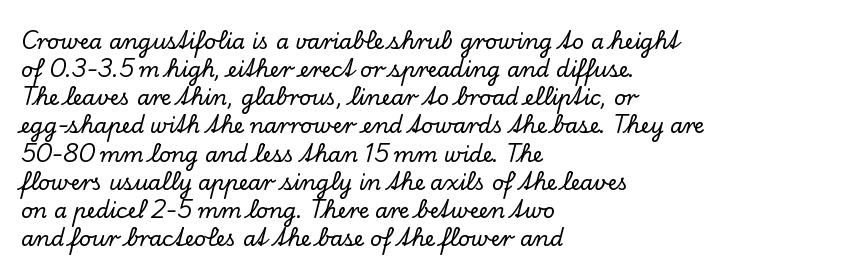
Q: Is the text italic (slanted)? A: Yes.
Q: Is the text underlined? A: No.
Q: How is the paragraph aligned? A: Left-aligned.
Q: Is the spacing between letters normal or unusually wide? A: Normal.
Q: Is the spacing between lines tight, normal or loose? A: Normal.
